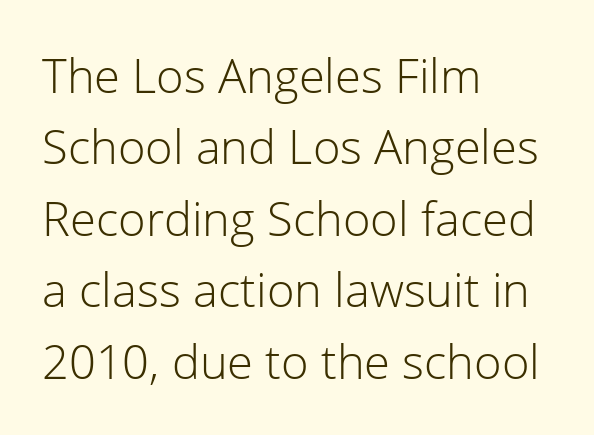
{"serif": "no", "italic": "no", "bold": "no", "weight": "light", "width": "normal", "stroke_contrast": "low", "x_height": "medium", "monospaced": "no", "underline": "no", "align": "left", "line_spacing": "normal", "line_spacing_ratio": 1.52, "letter_spacing": "normal", "letter_spacing_em": 0.0, "glyph_px": 47}
